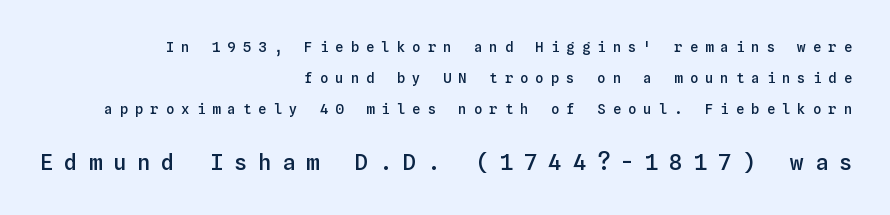
Interline gaps are noticeably wide in this sample. Substantial extra tracking has been applied to these lines. The font's upright variant was chosen for this text. The passage is arranged like a letterhead date or caption credit — flush right. In this sample the second text group is rendered at the bigger scale. Anything drawn beneath the words? Only blank space.
